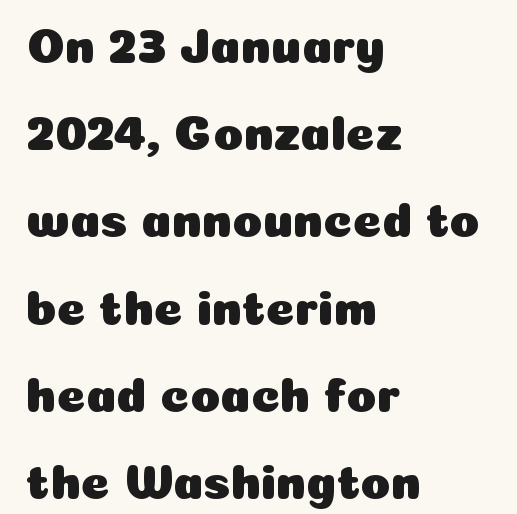
Q: Is the text italic (slanted)? A: No, it is upright.
Q: Is the typeface a serif or a sans-serif typeface? A: Sans-serif.
Q: Is the text underlined? A: No.
Q: How is the paragraph aligned? A: Left-aligned.
Q: Is the spacing between letters normal or unusually wide? A: Normal.
Q: Width (condensed, normal, or wide)? A: Normal.
Q: Stroke contrast? A: Low.
Q: x-height? A: Medium.
Q: Monospaced? A: No.
